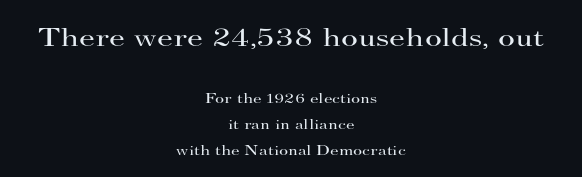
Q: Is the text bold? A: No.
Q: Is the text italic (slanted)? A: No, it is upright.
Q: Is the text underlined? A: No.
Q: How is the paragraph aligned? A: Centered.
Q: Is the spacing between letters normal or unusually wide? A: Normal.
Q: Which block of text is set in a larger size, the first (top) or the second (bottom)? A: The first (top) one.
